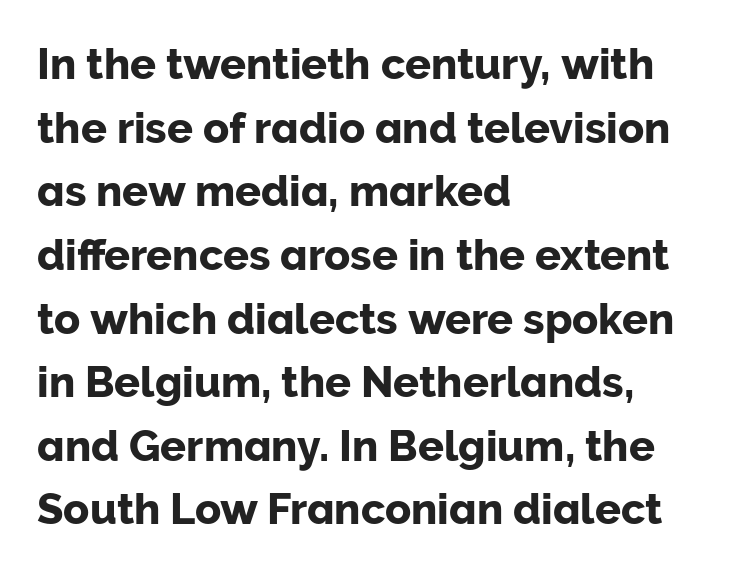
Leading: standard. Where is the straight margin? On the left. These lines are rendered in a variable-pitch font. Inter-character spacing is left at the font's built-in metrics. Tall strokes in this sample are plumb rather than angled. Serif or sans? Sans — the stroke terminals are bare.
